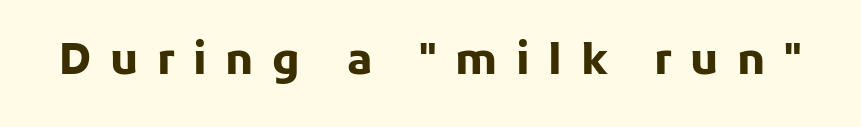
{"serif": "no", "italic": "no", "bold": "yes", "weight": "heavy", "width": "normal", "stroke_contrast": "low", "x_height": "medium", "monospaced": "no", "underline": "no", "letter_spacing": "wide", "letter_spacing_em": 0.44, "glyph_px": 42}
